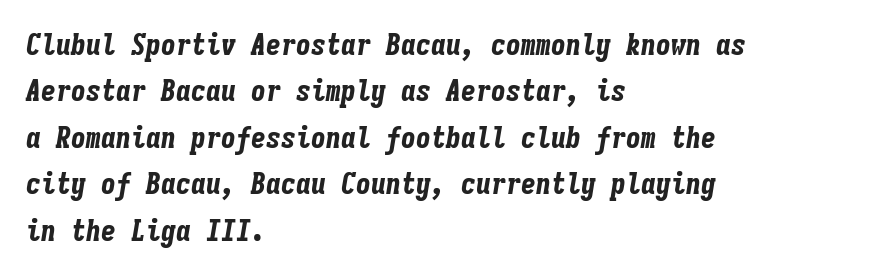
The image shows 30 px bold, condensed type, italic (leaning right), monospaced; set left-aligned, normal line spacing (1.55x), normal letter spacing, not underlined; low stroke contrast and a medium x-height.
